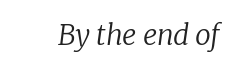
Q: Is the text bold? A: No.
Q: Is the text italic (slanted)? A: Yes, it leans right by about 8 degrees.
Q: Is the typeface a serif or a sans-serif typeface? A: Serif.
Q: Is the text underlined? A: No.
Q: Is the spacing between letters normal or unusually wide? A: Normal.
Q: Width (condensed, normal, or wide)? A: Normal.
Q: Stroke contrast? A: Low.
Q: x-height? A: Medium.
Q: Monospaced? A: No.
